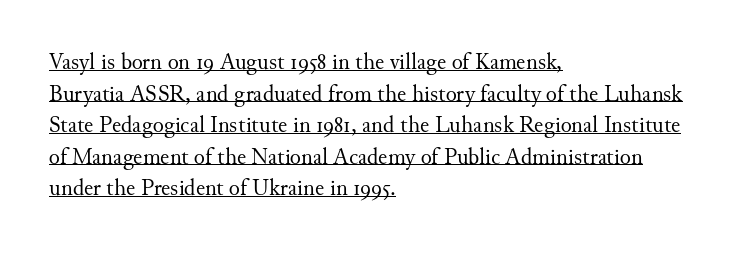
The image shows 23 px text type, upright; set left-aligned, normal line spacing (1.37x), normal letter spacing, underlined.
